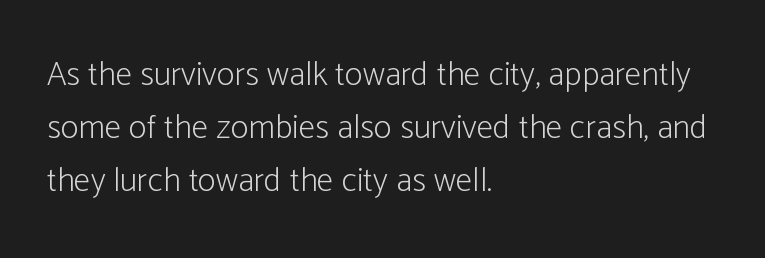
The image shows 34 px light, condensed sans-serif type, upright; set left-aligned, normal line spacing (1.56x), normal letter spacing, not underlined; low stroke contrast and a medium x-height.
